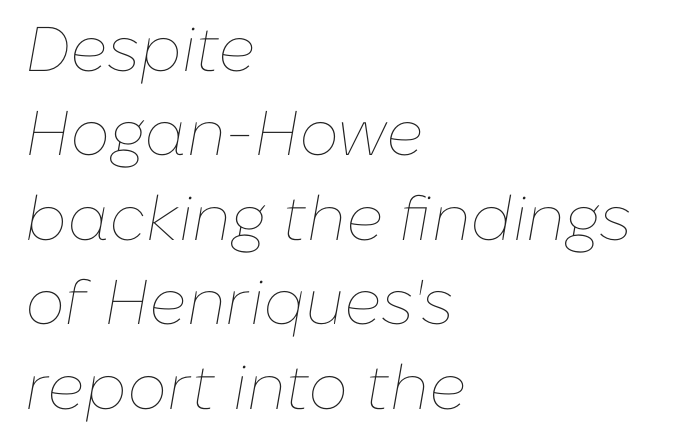
Q: Is the text bold? A: No.
Q: Is the text italic (slanted)? A: Yes, it leans right by about 10 degrees.
Q: Is the text underlined? A: No.
Q: How is the paragraph aligned? A: Left-aligned.
Q: Is the spacing between letters normal or unusually wide? A: Normal.
Q: Is the spacing between lines tight, normal or loose? A: Normal.
Q: Width (condensed, normal, or wide)? A: Normal.
Q: Stroke contrast? A: Low.
Q: x-height? A: Medium.
Q: Monospaced? A: No.
